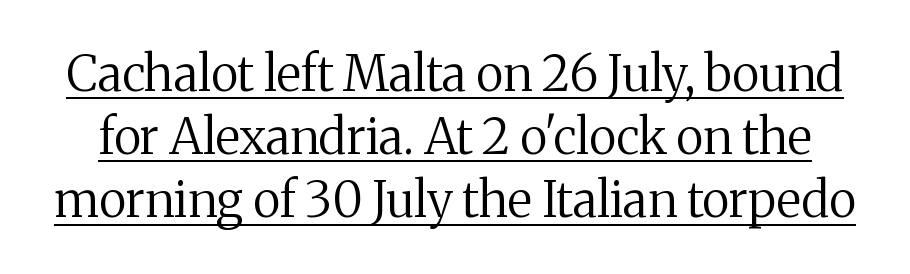
The image shows 49 px regular-weight serif type, upright; set normal line spacing (1.29x), normal letter spacing, underlined; medium stroke contrast and a medium x-height.
